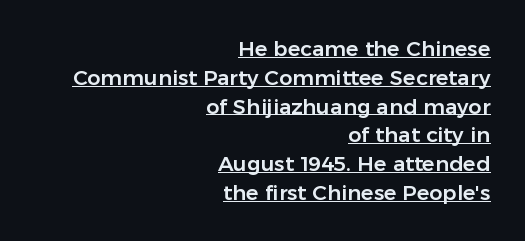
{"italic": "no", "underline": "yes", "align": "right", "line_spacing": "normal", "line_spacing_ratio": 1.37, "letter_spacing": "normal", "letter_spacing_em": 0.0, "glyph_px": 21}
